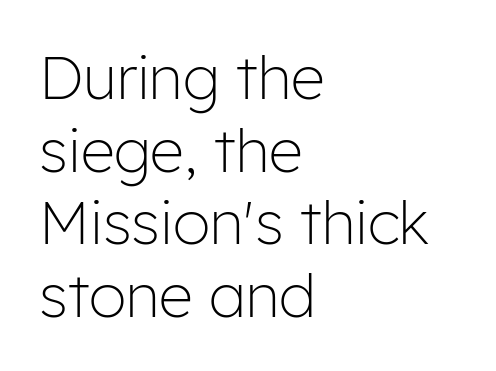
The image shows 60 px light sans-serif type, upright; set left-aligned, line spacing 1.21x, normal letter spacing, not underlined; low stroke contrast and a medium x-height.
